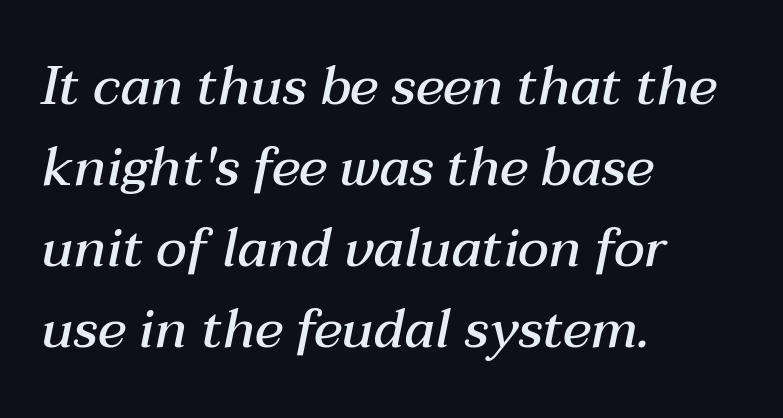
Q: Is the text bold? A: Semi-bold.
Q: Is the text italic (slanted)? A: Yes, it leans right by about 12 degrees.
Q: Is the text underlined? A: No.
Q: How is the paragraph aligned? A: Left-aligned.
Q: Is the spacing between letters normal or unusually wide? A: Normal.
Q: Is the spacing between lines tight, normal or loose? A: Normal.
Q: Width (condensed, normal, or wide)? A: Normal.
Q: Stroke contrast? A: Medium.
Q: x-height? A: Medium.
Q: Monospaced? A: No.
